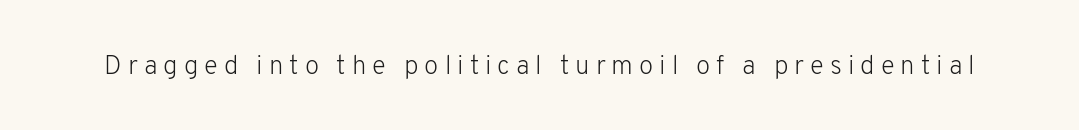
The image shows 26 px text type, upright; set unusually wide letter spacing (+0.23 em), not underlined.
